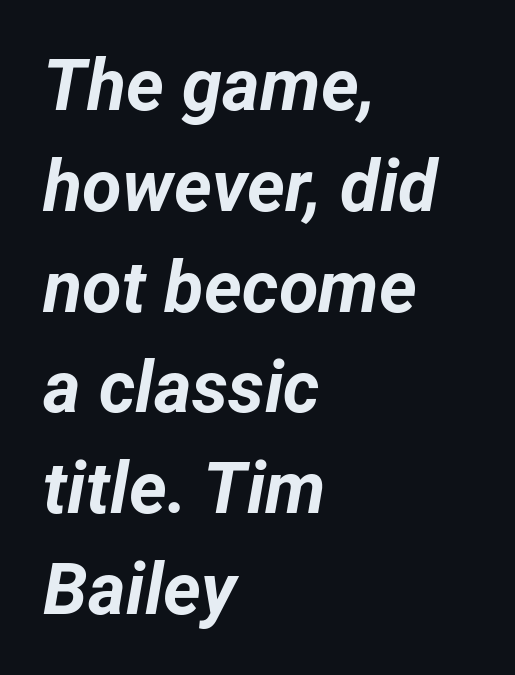
Interline gaps are of average width in this sample. Where is the straight margin? On the left. Designer's note — italics engaged. Is the letter spacing exaggerated? No — it looks like the ordinary default.
